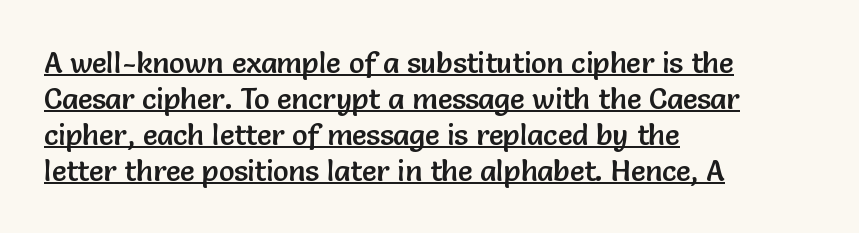
Between one letter and the next there's only the usual sliver of space. The string is rendered with underlining switched on. Casual observation: everything's shoved over to the left. The passage shown is typeset with a sans-serif family.
